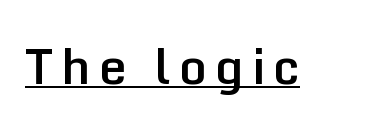
The image shows 49 px semibold sans-serif type, upright; set underlined; low stroke contrast and a medium x-height.
